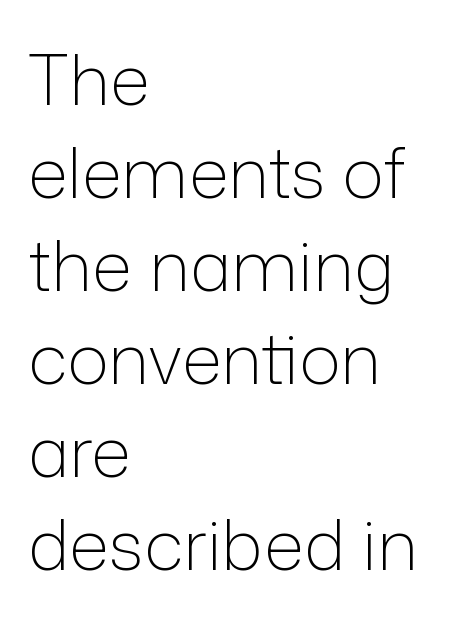
{"serif": "no", "italic": "no", "bold": "no", "weight": "light", "width": "normal", "stroke_contrast": "low", "x_height": "medium", "monospaced": "no", "underline": "no", "align": "left", "line_spacing": "normal", "line_spacing_ratio": 1.33, "letter_spacing": "normal", "letter_spacing_em": 0.0, "glyph_px": 70}
